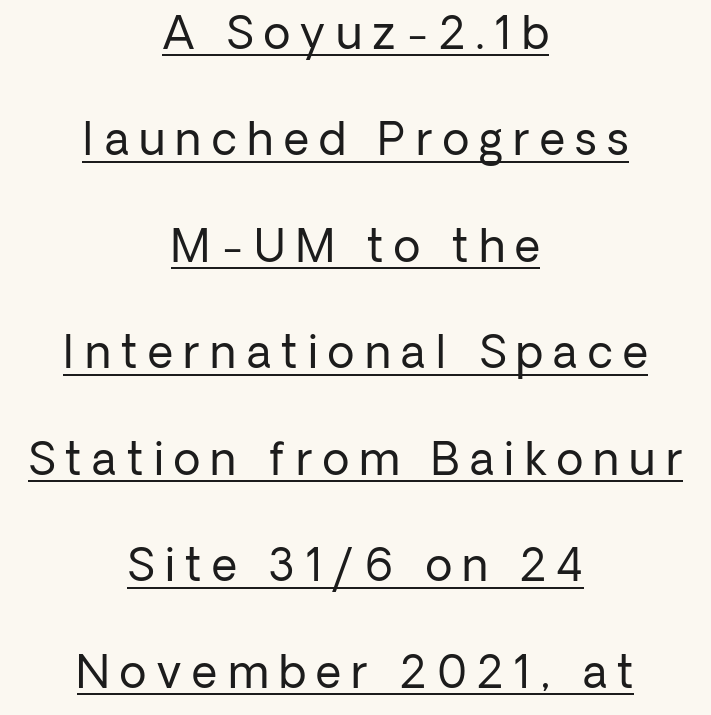
The image shows 44 px regular-weight sans-serif type, upright; set centered, loose line spacing (2.42x), unusually wide letter spacing (+0.24 em), underlined; low stroke contrast and a medium x-height.
